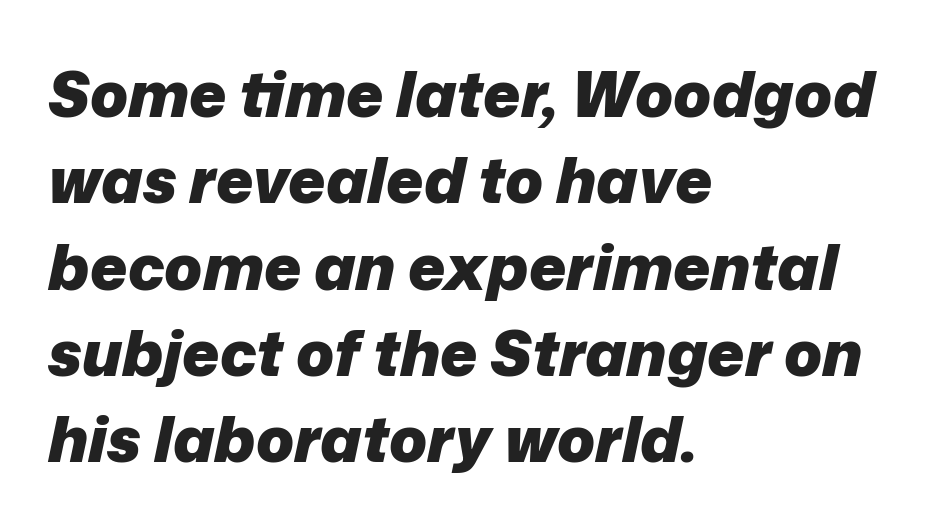
Compared with ordinary roman type, these characters are visibly tilted. The letterforms sit shoulder to shoulder at normal distance. The rendering uses a moderate line-height, typical for paragraphs. Each line starts at the same left margin while the right side varies. Emphasis by weight is at full strength: bold.
